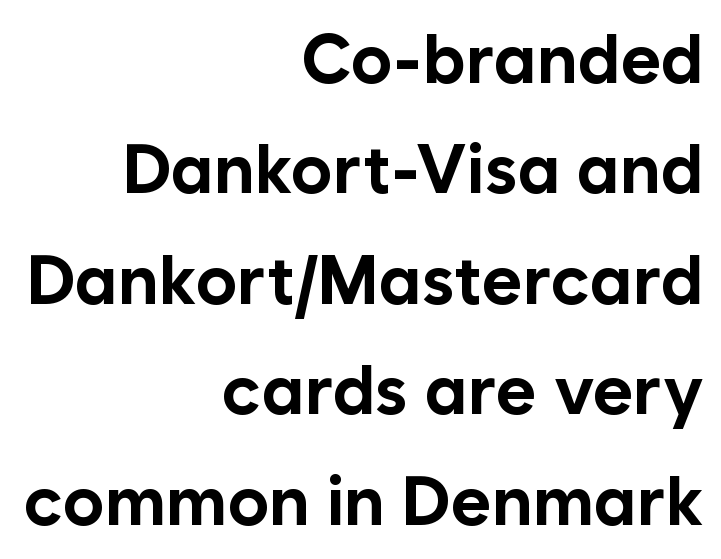
The image shows 69 px bold sans-serif type, upright; set right-aligned, normal line spacing (1.6x), normal letter spacing, not underlined; low stroke contrast and a medium x-height.
